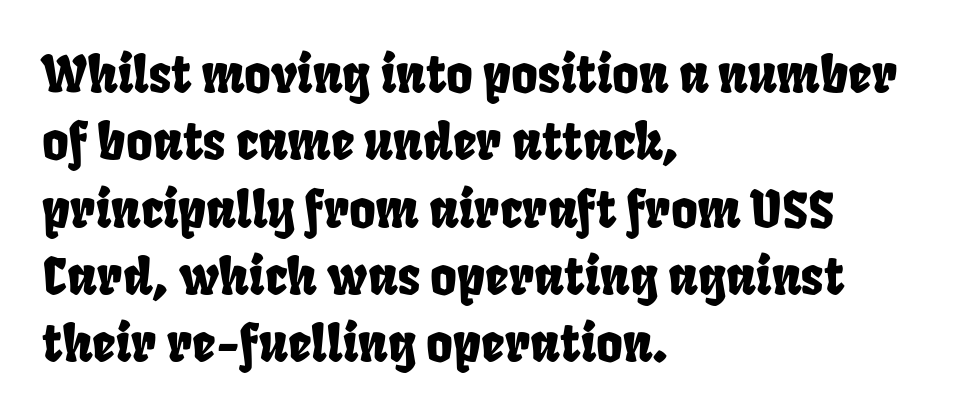
The image shows 51 px condensed sans-serif type; set left-aligned, normal line spacing (1.32x), normal letter spacing, not underlined; low stroke contrast and a large x-height.
